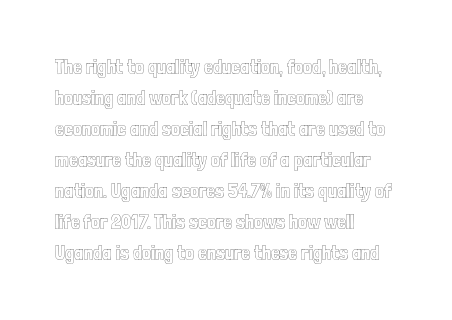
Q: Is the text italic (slanted)? A: No, it is upright.
Q: Is the text underlined? A: No.
Q: How is the paragraph aligned? A: Left-aligned.
Q: Is the spacing between letters normal or unusually wide? A: Normal.
Q: Is the spacing between lines tight, normal or loose? A: Normal.
